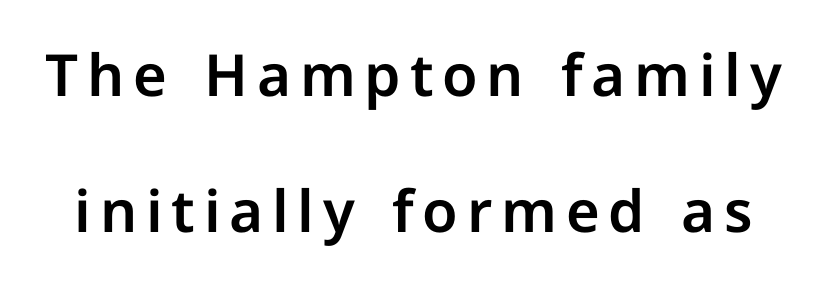
The image shows 58 px sans-serif type, upright; set loose line spacing (2.35x), not underlined; low stroke contrast and a medium x-height.
